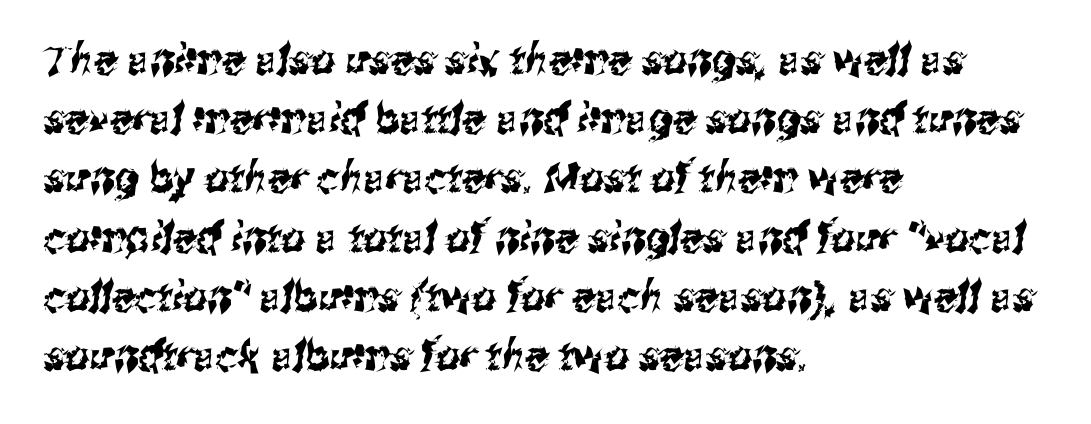
{"serif": "no", "width": "condensed", "stroke_contrast": "medium", "x_height": "medium", "monospaced": "no", "underline": "no", "align": "left", "line_spacing": "normal", "line_spacing_ratio": 1.41, "letter_spacing": "normal", "letter_spacing_em": 0.0, "glyph_px": 42}
